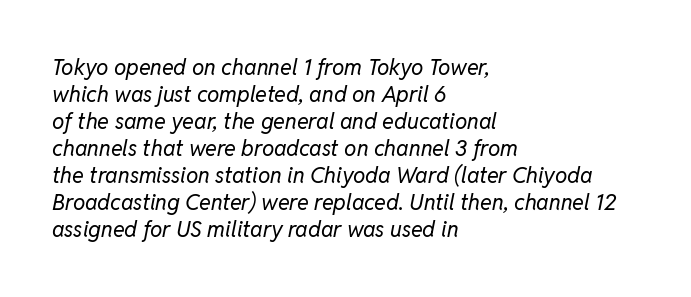
Q: Is the text bold? A: No.
Q: Is the text italic (slanted)? A: Yes, it leans right by about 11 degrees.
Q: Is the text underlined? A: No.
Q: How is the paragraph aligned? A: Left-aligned.
Q: Is the spacing between letters normal or unusually wide? A: Normal.
